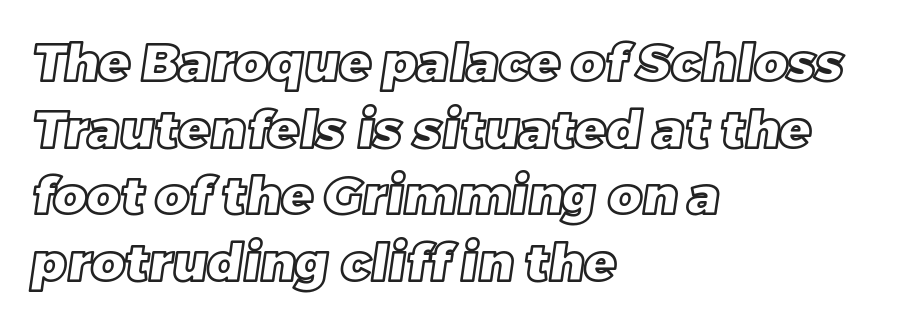
The image shows 52 px text type; set left-aligned, normal line spacing (1.28x), normal letter spacing, not underlined; a large x-height.
